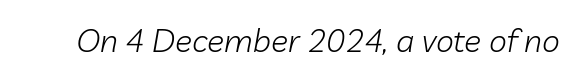
Q: Is the text bold? A: No.
Q: Is the text italic (slanted)? A: Yes, it leans right by about 10 degrees.
Q: Is the text underlined? A: No.
Q: Is the spacing between letters normal or unusually wide? A: Normal.
Q: Width (condensed, normal, or wide)? A: Normal.
Q: Stroke contrast? A: Low.
Q: x-height? A: Medium.
Q: Monospaced? A: No.
